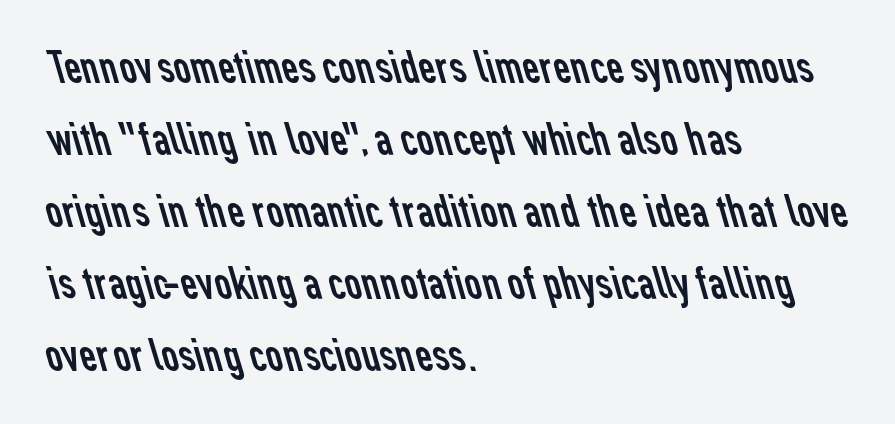
{"serif": "no", "bold": "no", "weight": "regular", "width": "normal", "stroke_contrast": "low", "x_height": "medium", "monospaced": "no", "underline": "no", "align": "left", "line_spacing": "normal", "line_spacing_ratio": 1.53, "letter_spacing": "normal", "letter_spacing_em": 0.0, "glyph_px": 47}
